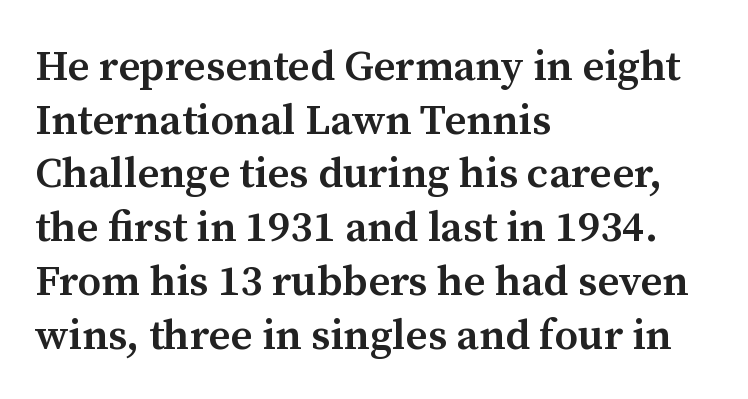
{"serif": "yes", "italic": "no", "bold": "semi", "weight": "semibold", "width": "normal", "stroke_contrast": "medium", "x_height": "medium", "monospaced": "no", "underline": "no", "align": "left", "line_spacing": "normal", "line_spacing_ratio": 1.25, "letter_spacing": "normal", "letter_spacing_em": 0.0, "glyph_px": 43}
